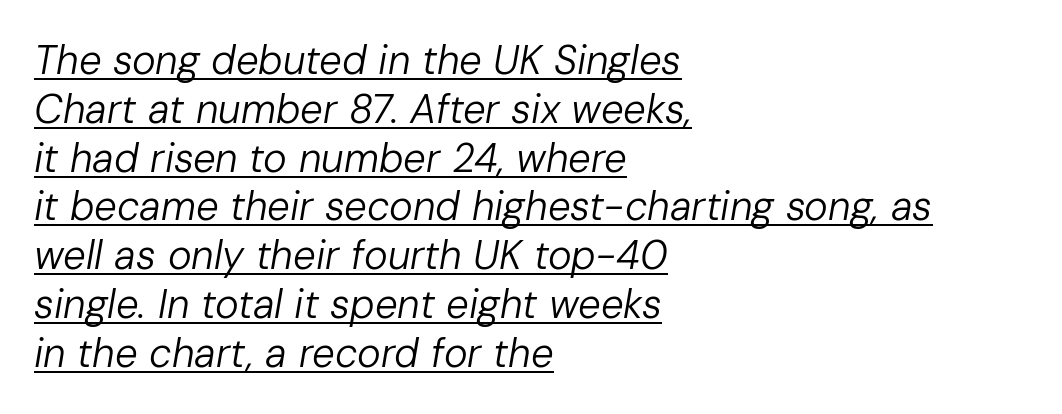
The image shows 40 px regular-weight type, italic (leaning right); set left-aligned, line spacing 1.22x, normal letter spacing, underlined; low stroke contrast and a medium x-height.
